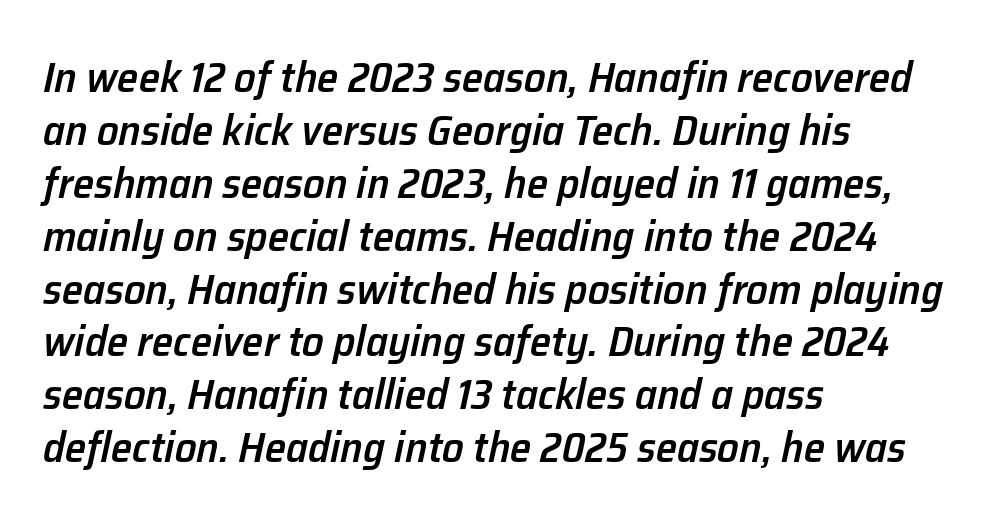
The face used here is proportionally spaced, like ordinary book or web type. A bit beefed up — I'd call it semibold rather than bold. Each line starts at the same left margin while the right side varies. Compared with ordinary roman type, these characters are visibly tilted. Rule under the text: the space is simply empty.
